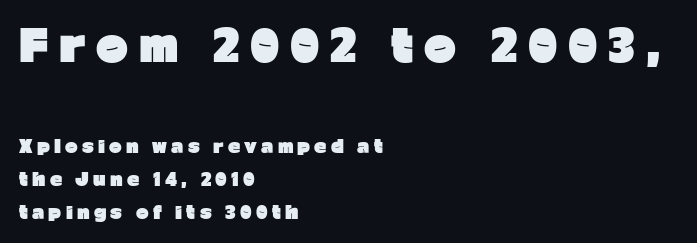
The image shows 43 px heavy sans-serif type, upright; set left-aligned, loose line spacing (1.93x), unusually wide letter spacing (+0.25 em), not underlined; the first (top) block is 2.53x larger; low stroke contrast and a medium x-height.
